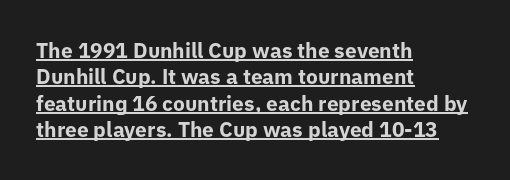
{"italic": "no", "bold": "yes", "underline": "yes", "align": "left", "line_spacing": "normal", "line_spacing_ratio": 1.26, "letter_spacing": "normal", "letter_spacing_em": 0.0, "glyph_px": 21}
